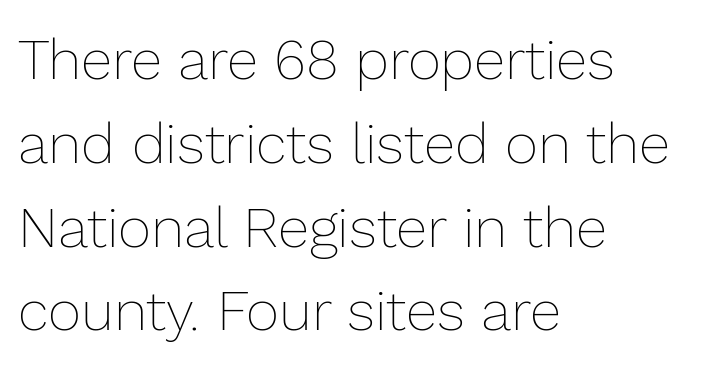
The passage shown stacks its lines at a standard gap. The space directly below the letters is spotless. Upright lettering throughout. The letters sit at their default tracking, neither squeezed nor spread. The lines in this sample share a left origin and differ only in where they stop.
